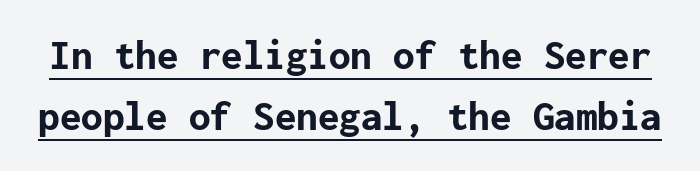
The image shows 43 px bold sans-serif type, upright; set normal line spacing (1.41x), normal letter spacing, underlined; low stroke contrast and a medium x-height.
